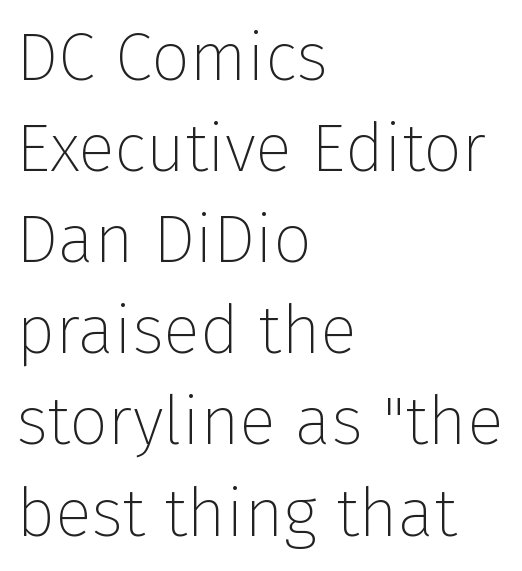
A typesetter would mark this as roman, not italic. The rag falls on the right side of this text block. The string is rendered with underlining switched off. The block of text has a typical density, with ordinary space between rows.
